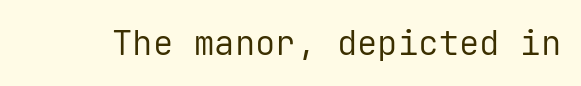
The image shows 34 px regular-weight sans-serif type, upright, monospaced; set normal letter spacing, not underlined; low stroke contrast and a medium x-height.
